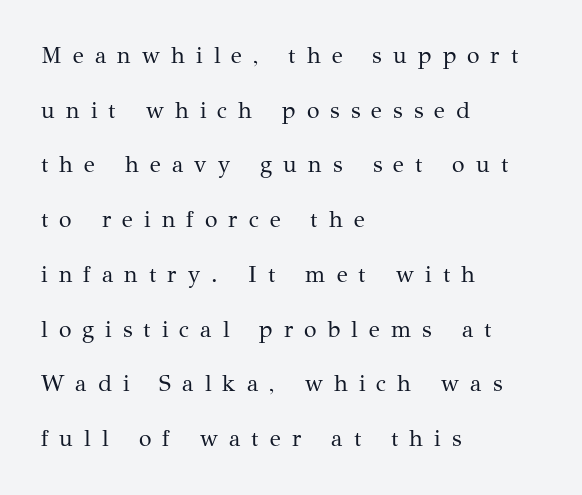
Q: Is the text bold? A: No.
Q: Is the text italic (slanted)? A: No, it is upright.
Q: Is the text underlined? A: No.
Q: How is the paragraph aligned? A: Left-aligned.
Q: Is the spacing between letters normal or unusually wide? A: Unusually wide.
Q: Is the spacing between lines tight, normal or loose? A: Loose.
